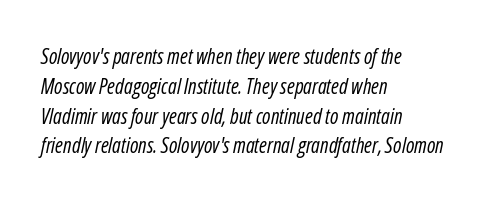
Q: Is the text bold? A: No.
Q: Is the text italic (slanted)? A: Yes, it leans right by about 12 degrees.
Q: Is the text underlined? A: No.
Q: How is the paragraph aligned? A: Left-aligned.
Q: Is the spacing between letters normal or unusually wide? A: Normal.
Q: Is the spacing between lines tight, normal or loose? A: Normal.
